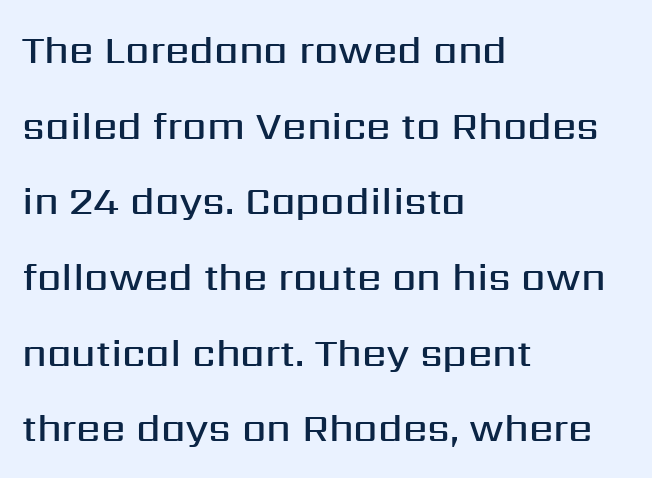
{"serif": "no", "italic": "no", "bold": "semi", "weight": "semibold", "width": "normal", "stroke_contrast": "medium", "x_height": "medium", "monospaced": "no", "underline": "no", "align": "left", "line_spacing": "loose", "line_spacing_ratio": 1.94, "letter_spacing": "normal", "letter_spacing_em": 0.0, "glyph_px": 39}
